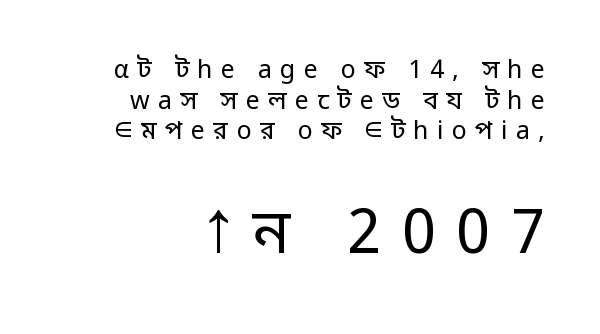
The image shows 62 px regular-weight sans-serif type, upright; set right-aligned, line spacing 1.23x, unusually wide letter spacing (+0.33 em), not underlined; the second (bottom) block is 2.48x larger; low stroke contrast and a medium x-height.
